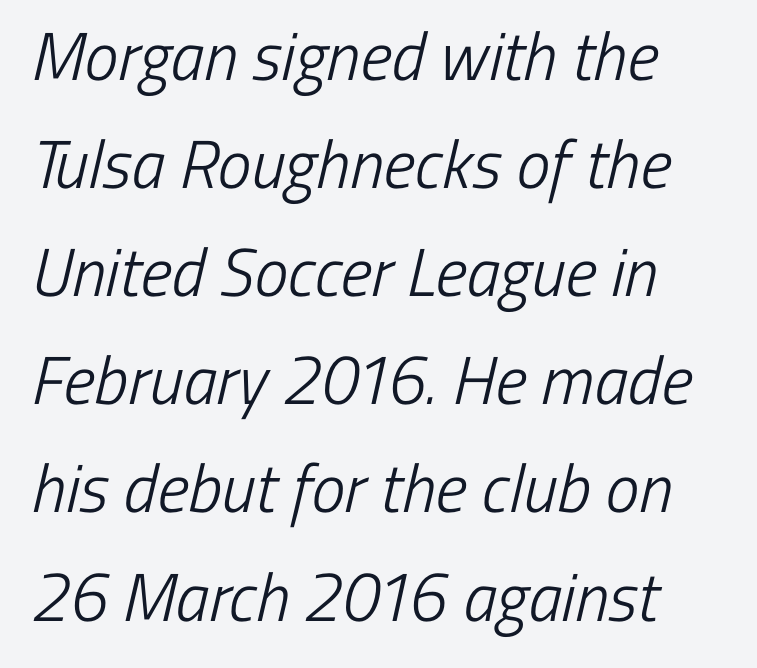
{"serif": "no", "bold": "no", "weight": "light", "width": "condensed", "stroke_contrast": "low", "x_height": "medium", "monospaced": "no", "underline": "no", "align": "left", "line_spacing": "normal", "line_spacing_ratio": 1.59, "letter_spacing": "normal", "letter_spacing_em": 0.0, "glyph_px": 68}
